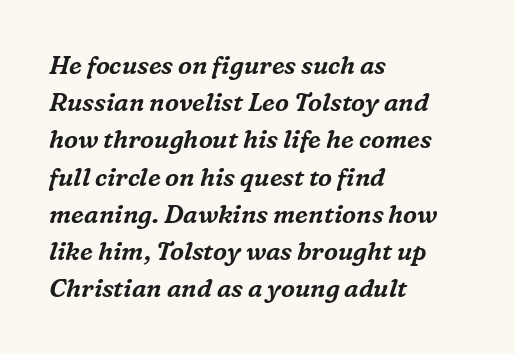
Line spacing here is normal. The horizontal fit of the characters is conventional and even. Yep, that's italic — everything's leaning. One-word summary of the alignment: left. Quick note: underline off.
